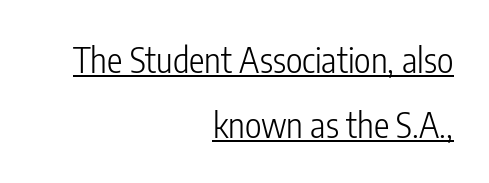
{"serif": "no", "italic": "no", "bold": "no", "weight": "light", "width": "condensed", "stroke_contrast": "low", "x_height": "medium", "monospaced": "no", "underline": "yes", "align": "right", "line_spacing_ratio": 1.86, "letter_spacing": "normal", "letter_spacing_em": 0.0, "glyph_px": 35}
